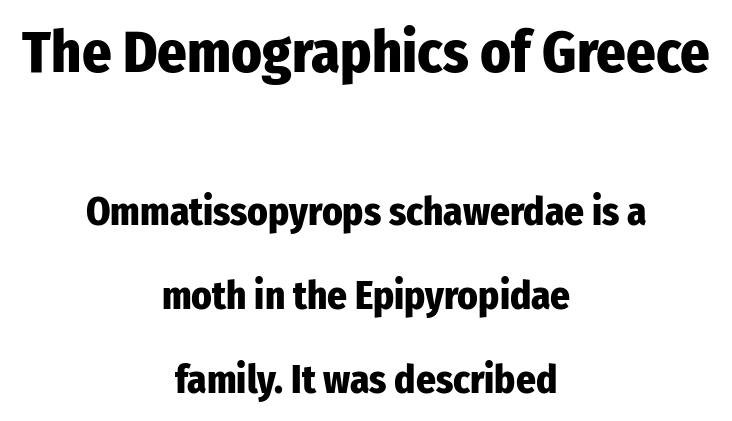
Q: Is the text bold? A: Yes.
Q: Is the text italic (slanted)? A: No, it is upright.
Q: Is the typeface a serif or a sans-serif typeface? A: Sans-serif.
Q: Is the text underlined? A: No.
Q: How is the paragraph aligned? A: Centered.
Q: Is the spacing between letters normal or unusually wide? A: Normal.
Q: Is the spacing between lines tight, normal or loose? A: Loose.
Q: Which block of text is set in a larger size, the first (top) or the second (bottom)? A: The first (top) one.
Q: Width (condensed, normal, or wide)? A: Condensed.
Q: Stroke contrast? A: Low.
Q: x-height? A: Medium.
Q: Monospaced? A: No.
